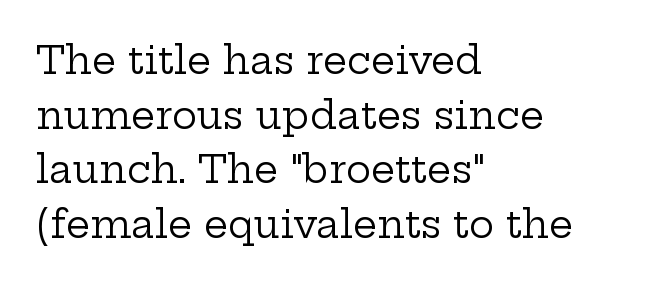
Q: Is the text bold? A: No.
Q: Is the text italic (slanted)? A: No, it is upright.
Q: Is the typeface a serif or a sans-serif typeface? A: Serif.
Q: Is the text underlined? A: No.
Q: How is the paragraph aligned? A: Left-aligned.
Q: Is the spacing between letters normal or unusually wide? A: Normal.
Q: Is the spacing between lines tight, normal or loose? A: Normal.
Q: Width (condensed, normal, or wide)? A: Wide.
Q: Stroke contrast? A: Low.
Q: x-height? A: Medium.
Q: Monospaced? A: No.
